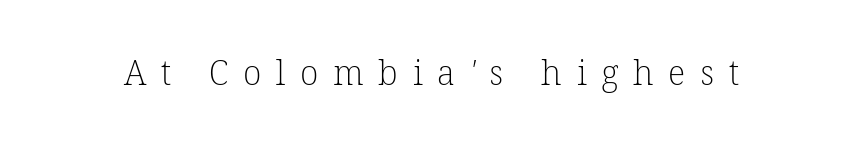
Q: Is the text bold? A: No.
Q: Is the typeface a serif or a sans-serif typeface? A: Serif.
Q: Is the text underlined? A: No.
Q: Is the spacing between letters normal or unusually wide? A: Unusually wide.
Q: Width (condensed, normal, or wide)? A: Normal.
Q: Stroke contrast? A: Low.
Q: x-height? A: Medium.
Q: Monospaced? A: No.
